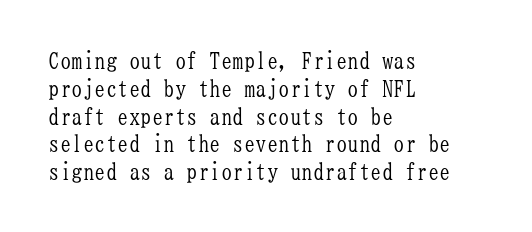
Q: Is the text bold? A: No.
Q: Is the text italic (slanted)? A: No, it is upright.
Q: Is the text underlined? A: No.
Q: How is the paragraph aligned? A: Left-aligned.
Q: Is the spacing between letters normal or unusually wide? A: Normal.
